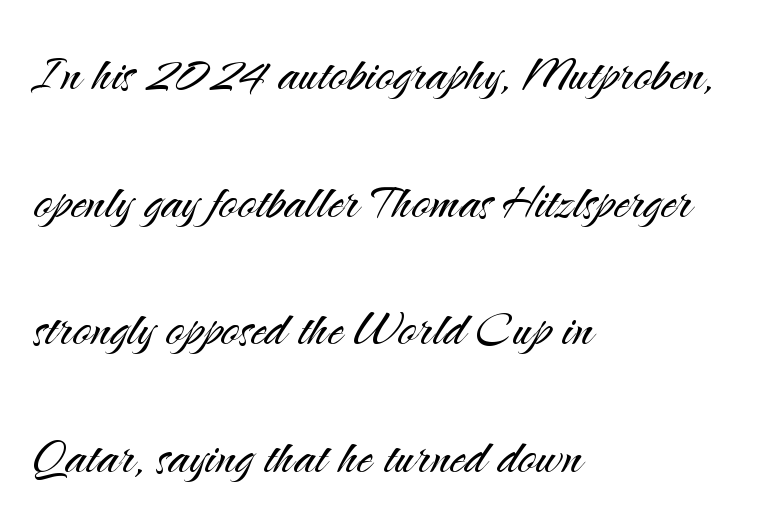
No heavy texture on the line: the type isn't bold. Vertical spacing — loose. This sample uses plain, unmodified letter spacing.
